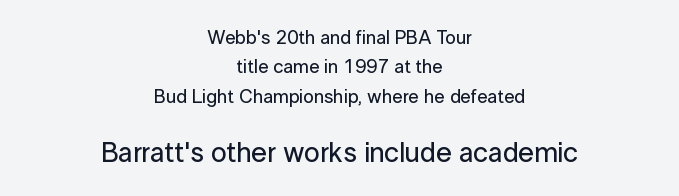
The image shows 28 px sans-serif type, upright; set centered, normal line spacing (1.55x), normal letter spacing, not underlined; the second (bottom) block is 1.47x larger; low stroke contrast and a medium x-height.
